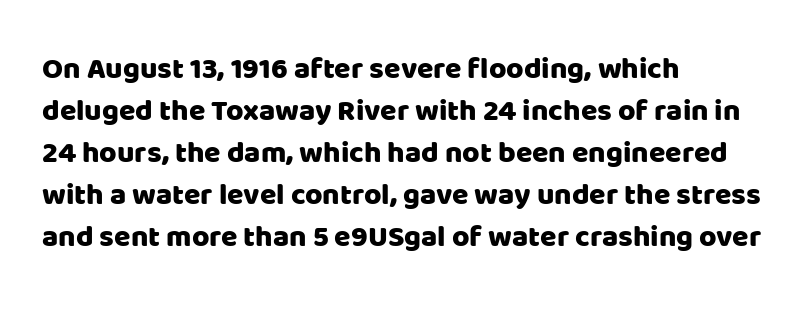
Q: Is the text italic (slanted)? A: No, it is upright.
Q: Is the typeface a serif or a sans-serif typeface? A: Sans-serif.
Q: Is the text underlined? A: No.
Q: How is the paragraph aligned? A: Left-aligned.
Q: Is the spacing between letters normal or unusually wide? A: Normal.
Q: Is the spacing between lines tight, normal or loose? A: Normal.
Q: Width (condensed, normal, or wide)? A: Normal.
Q: Stroke contrast? A: Low.
Q: x-height? A: Large.
Q: Monospaced? A: No.
